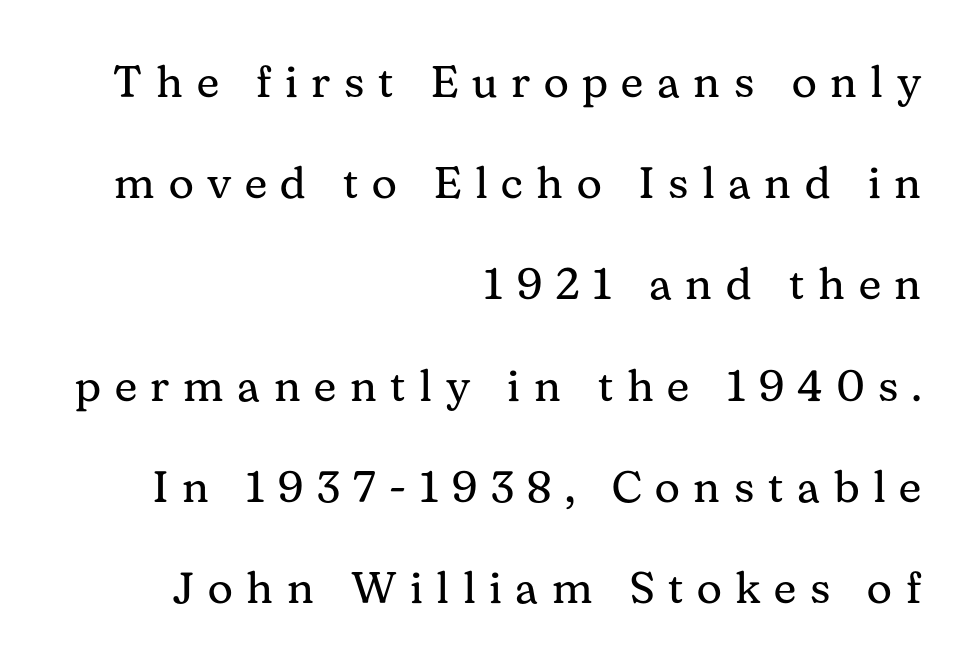
The image shows 44 px regular-weight serif type, upright; set right-aligned, loose line spacing (2.3x), unusually wide letter spacing (+0.31 em), not underlined; medium stroke contrast and a medium x-height.
